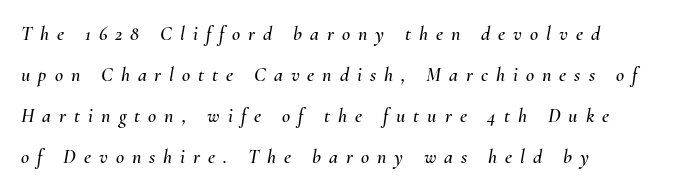
{"italic": "yes", "lean": "right", "slant_degrees": 10, "underline": "no", "align": "left", "line_spacing": "loose", "line_spacing_ratio": 2.05, "letter_spacing": "wide", "letter_spacing_em": 0.4, "glyph_px": 20}
